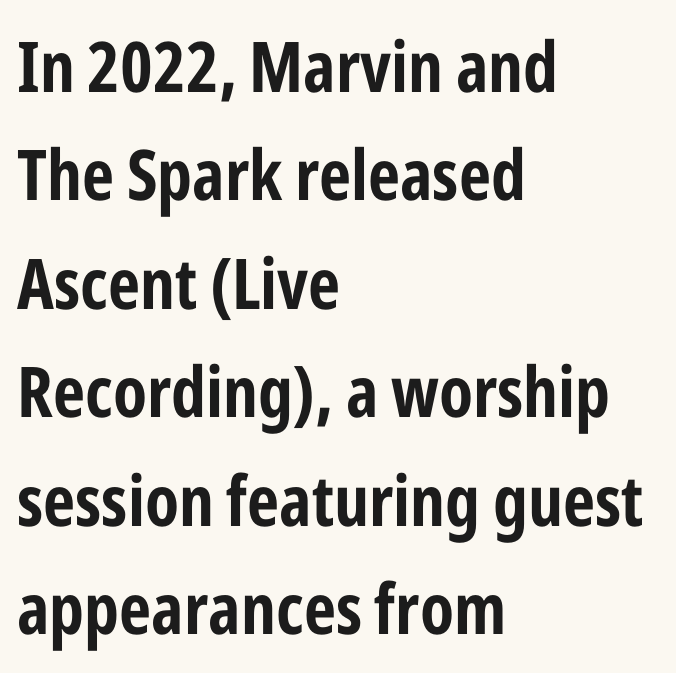
A sans-serif font was chosen for this passage. Check the space under the baseline: it is left empty. Summary of weight: heavy, a full bold. Interline gaps are of average width in this sample. Leftover space on each line is placed entirely after the last word.
